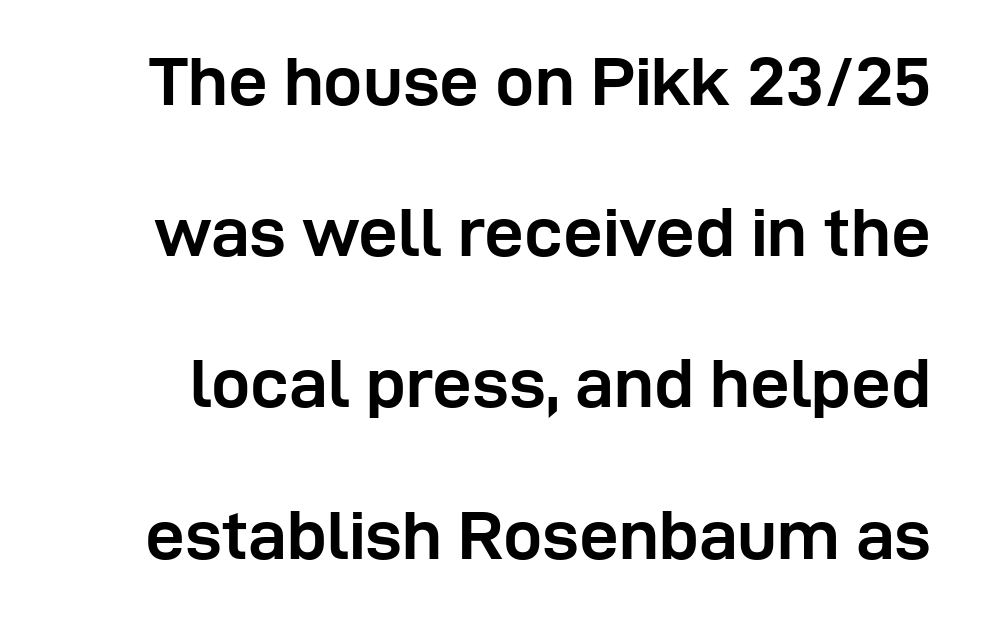
{"serif": "no", "italic": "no", "bold": "yes", "weight": "semibold", "width": "normal", "stroke_contrast": "low", "x_height": "medium", "monospaced": "no", "underline": "no", "line_spacing": "loose", "line_spacing_ratio": 2.16, "letter_spacing": "normal", "letter_spacing_em": 0.0, "glyph_px": 70}
